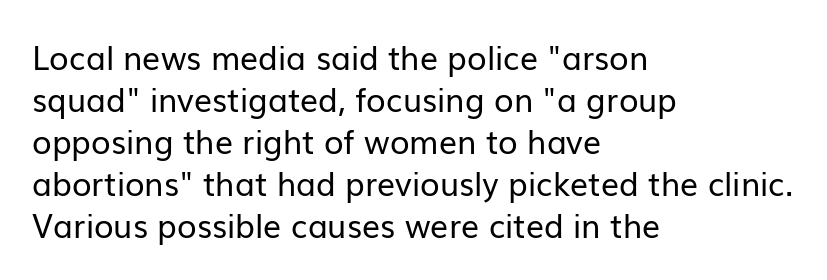
Stroke thickness stays within the range of a standard reading face or lighter. The lines are quadded left. Note the varied advance widths — an 'i' is clearly narrower than an 'm'. A clean baseline with only descenders dipping below it.
